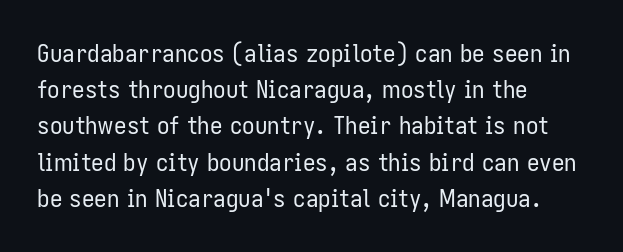
{"italic": "no", "bold": "no", "underline": "no", "align": "left", "line_spacing": "normal", "line_spacing_ratio": 1.45, "letter_spacing": "normal", "letter_spacing_em": 0.0, "glyph_px": 25}
